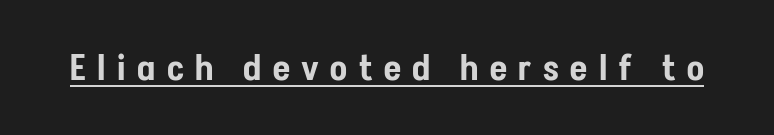
The image shows 35 px condensed sans-serif type, upright; set unusually wide letter spacing (+0.33 em), underlined; low stroke contrast and a medium x-height.
